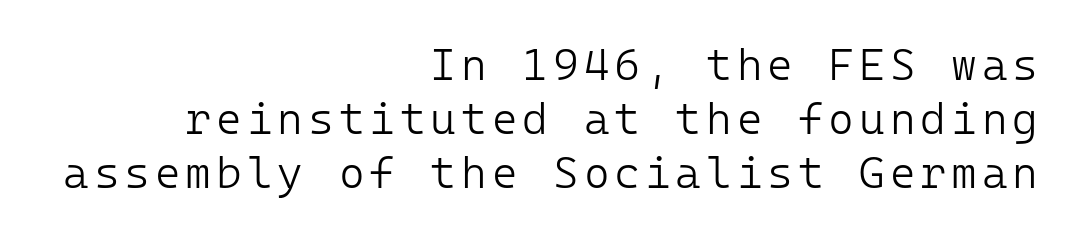
The image shows 44 px light sans-serif type, upright; set right-aligned, line spacing 1.23x, not underlined; low stroke contrast and a medium x-height.
